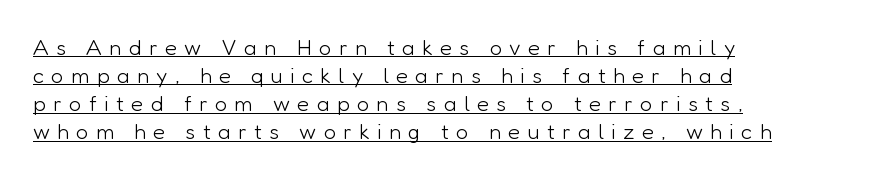
The weight would be labelled regular, book, light, or lighter still. Vertical spacing — default. Upright lettering throughout. A student would call this left alignment; a typographer would say flush left, rag right.
